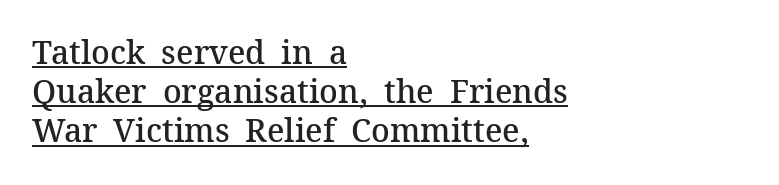
Does the weight exceed regular? Yes, but only to semibold. A typesetter would mark this as roman, not italic. Underlined type. Think of a printed novel: that variable character pitch is what you see here. Caption: multi-line text, flush left, ragged right.
